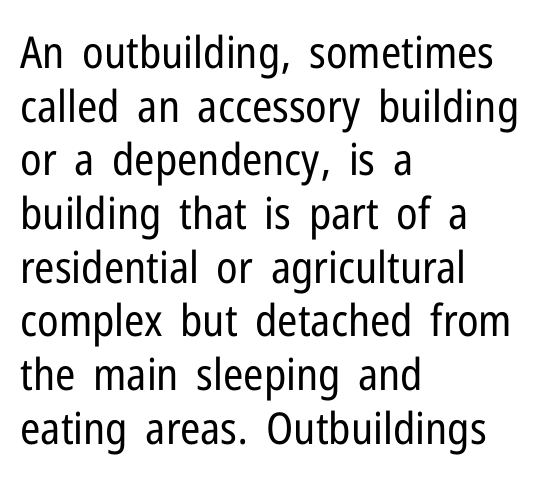
{"serif": "no", "italic": "no", "bold": "no", "weight": "regular", "width": "condensed", "stroke_contrast": "low", "x_height": "medium", "monospaced": "no", "underline": "no", "align": "left", "line_spacing_ratio": 1.22, "letter_spacing": "normal", "letter_spacing_em": 0.0, "glyph_px": 44}
